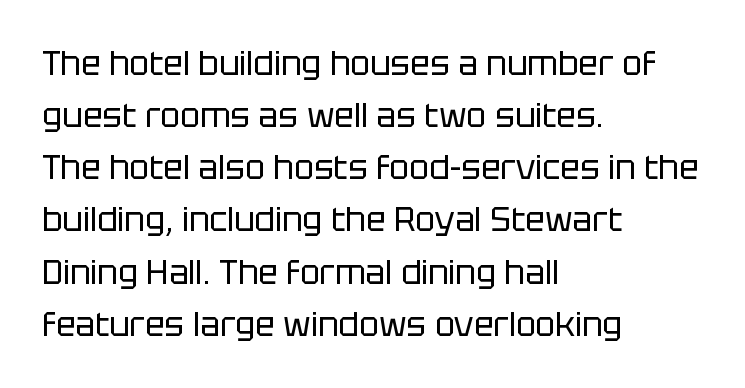
The image shows 33 px regular-weight sans-serif type, upright; set left-aligned, normal line spacing (1.58x), normal letter spacing, not underlined; low stroke contrast and a large x-height.
